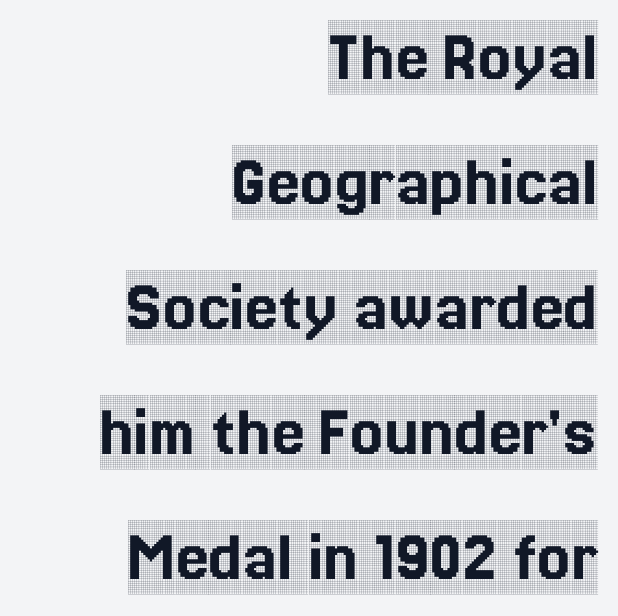
The image shows 74 px condensed serif type, upright; set right-aligned, normal line spacing (1.69x), normal letter spacing, not underlined; a large x-height.
